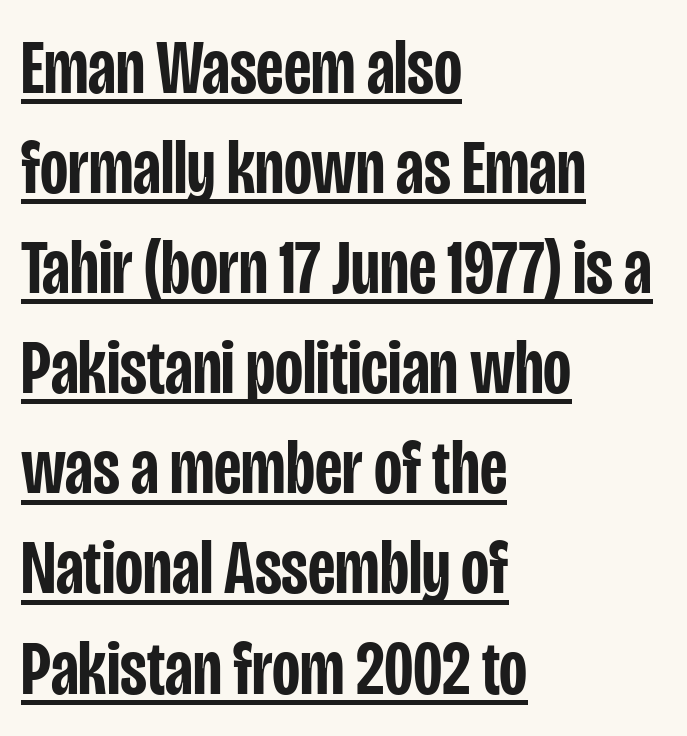
The image shows 77 px semibold, condensed sans-serif type, upright; set left-aligned, normal line spacing (1.3x), normal letter spacing, underlined; low stroke contrast and a large x-height.
